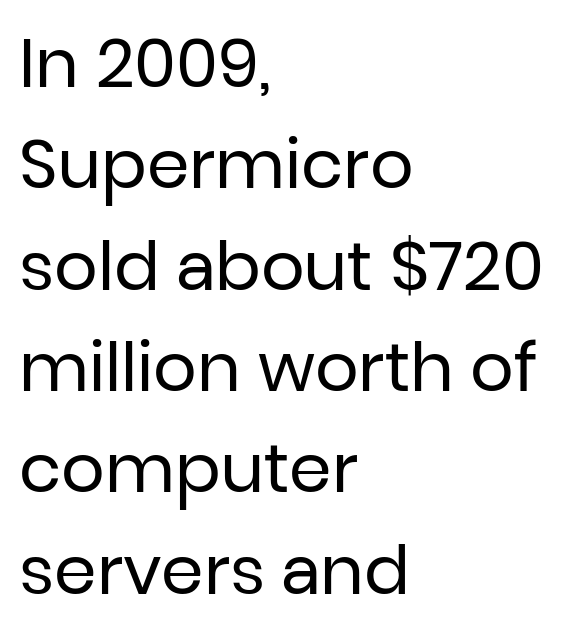
The image shows 68 px regular-weight sans-serif type, upright; set left-aligned, normal line spacing (1.49x), normal letter spacing, not underlined; low stroke contrast and a medium x-height.
